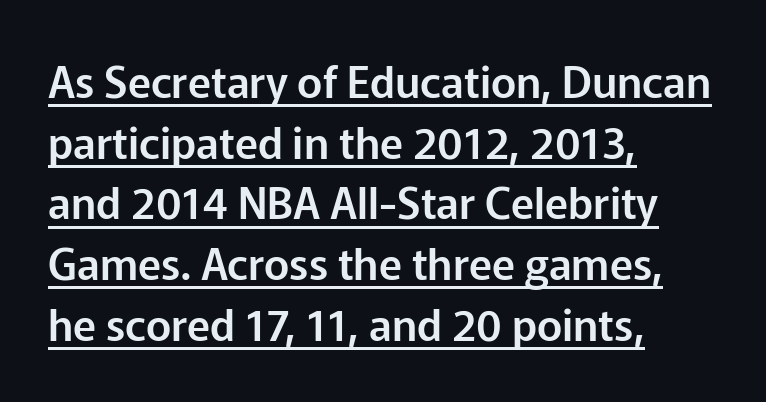
{"serif": "no", "italic": "no", "width": "normal", "stroke_contrast": "low", "x_height": "medium", "monospaced": "no", "underline": "yes", "align": "left", "line_spacing": "normal", "line_spacing_ratio": 1.41, "letter_spacing": "normal", "letter_spacing_em": 0.0, "glyph_px": 43}
